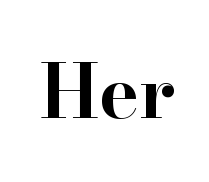
The image shows 74 px bold, wide serif type, upright; set normal letter spacing, not underlined; high stroke contrast and a small x-height.
